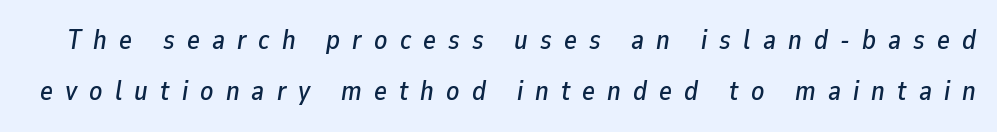
The image shows 27 px text type, italic (leaning right); set loose line spacing (1.9x), unusually wide letter spacing (+0.45 em), not underlined.
